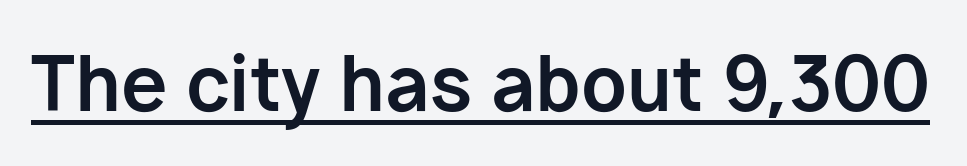
Descenders here cross a horizontal rule under the line. Character widths vary here, with narrow letters taking less room than wide ones. Each letter's strokes conclude bluntly, with no projecting serifs. Italic: no, the glyphs are upright roman. Pretty heavy lettering here — definitely bold.
